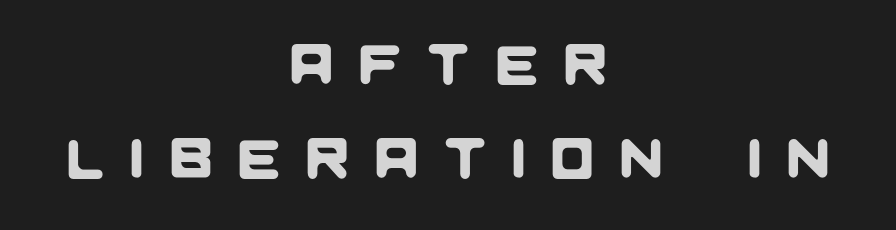
{"serif": "no", "width": "normal", "stroke_contrast": "low", "x_height": "large", "monospaced": "no", "underline": "no", "align": "center", "line_spacing": "normal", "line_spacing_ratio": 1.68, "letter_spacing": "wide", "letter_spacing_em": 0.47, "glyph_px": 56}
